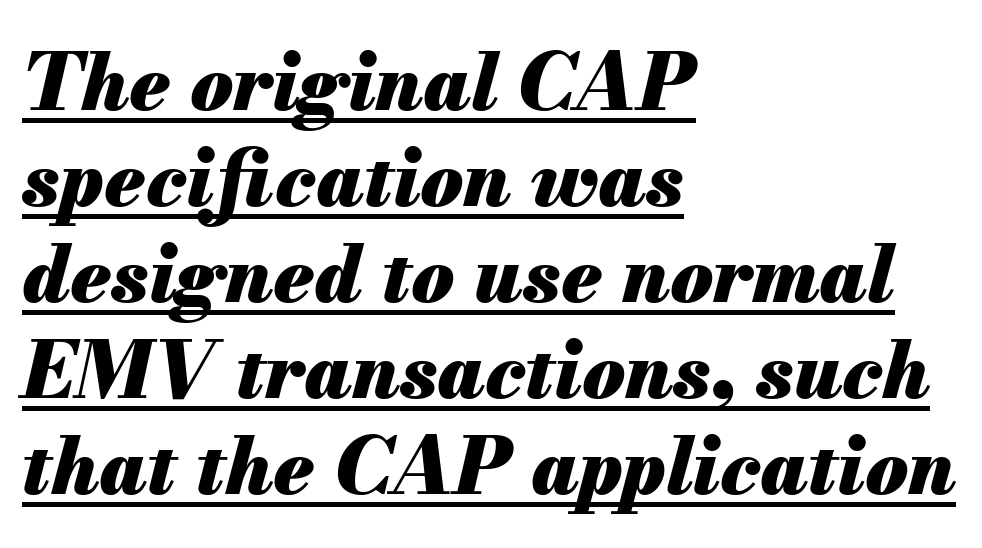
I'd describe the lettering as bold — thick and assertive. There is no visible air inserted between adjacent glyphs. Looks like someone drew a line under every word here. Do the characters align in a grid? No, the font is proportional. These lines were composed using italics.
